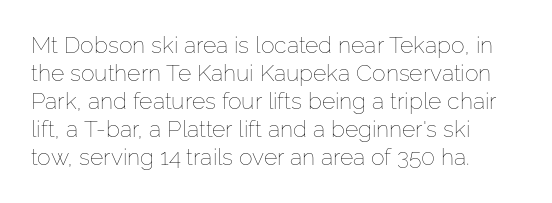
Every stem runs plumb, perpendicular to the baseline. Layout note: lines flush left. Decoration check: the copy has no underline. Short note: letters normally spaced.
